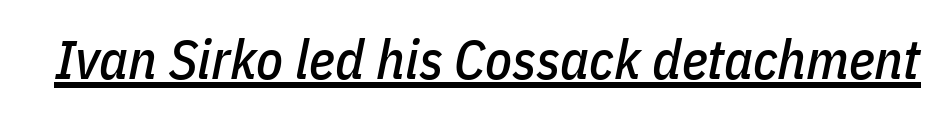
{"italic": "yes", "lean": "right", "slant_degrees": 11, "width": "condensed", "stroke_contrast": "low", "x_height": "medium", "monospaced": "no", "underline": "yes", "letter_spacing": "normal", "letter_spacing_em": 0.0, "glyph_px": 55}
